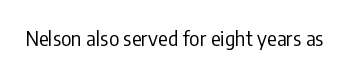
{"italic": "no", "bold": "no", "underline": "no", "letter_spacing": "normal", "letter_spacing_em": 0.0, "glyph_px": 20}
